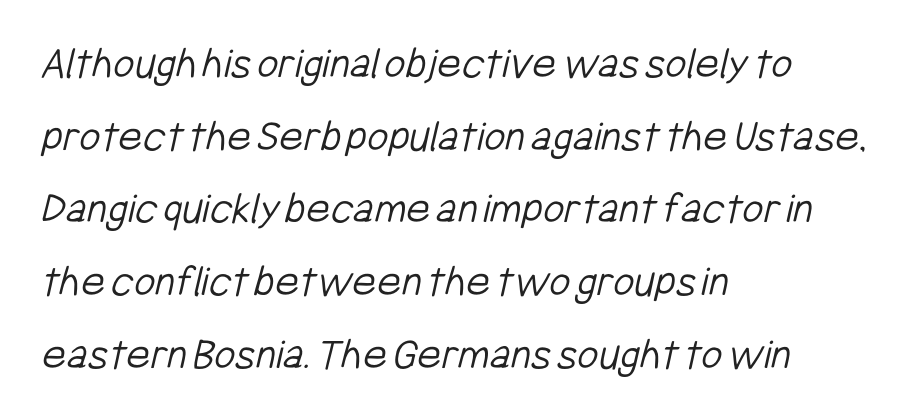
{"serif": "no", "bold": "no", "weight": "light", "width": "condensed", "stroke_contrast": "low", "x_height": "medium", "monospaced": "no", "underline": "no", "align": "left", "line_spacing": "normal", "line_spacing_ratio": 1.58, "letter_spacing": "normal", "letter_spacing_em": 0.0, "glyph_px": 46}
